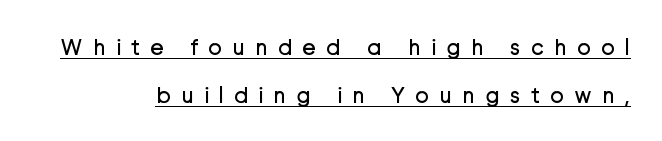
{"italic": "no", "bold": "no", "underline": "yes", "line_spacing": "loose", "line_spacing_ratio": 2.07, "letter_spacing": "wide", "letter_spacing_em": 0.44, "glyph_px": 23}
